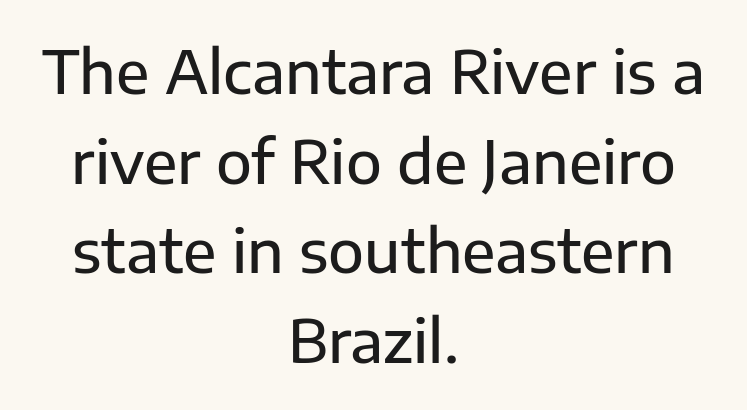
Q: Is the text italic (slanted)? A: No, it is upright.
Q: Is the typeface a serif or a sans-serif typeface? A: Sans-serif.
Q: Is the text underlined? A: No.
Q: How is the paragraph aligned? A: Centered.
Q: Is the spacing between letters normal or unusually wide? A: Normal.
Q: Is the spacing between lines tight, normal or loose? A: Normal.
Q: Width (condensed, normal, or wide)? A: Normal.
Q: Stroke contrast? A: Low.
Q: x-height? A: Medium.
Q: Monospaced? A: No.
